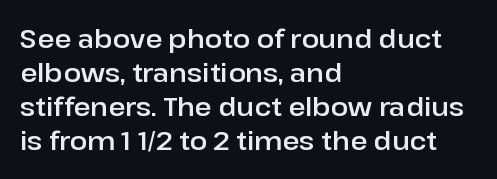
{"italic": "no", "underline": "no", "align": "left", "line_spacing": "normal", "line_spacing_ratio": 1.31, "letter_spacing": "normal", "letter_spacing_em": 0.0, "glyph_px": 26}
